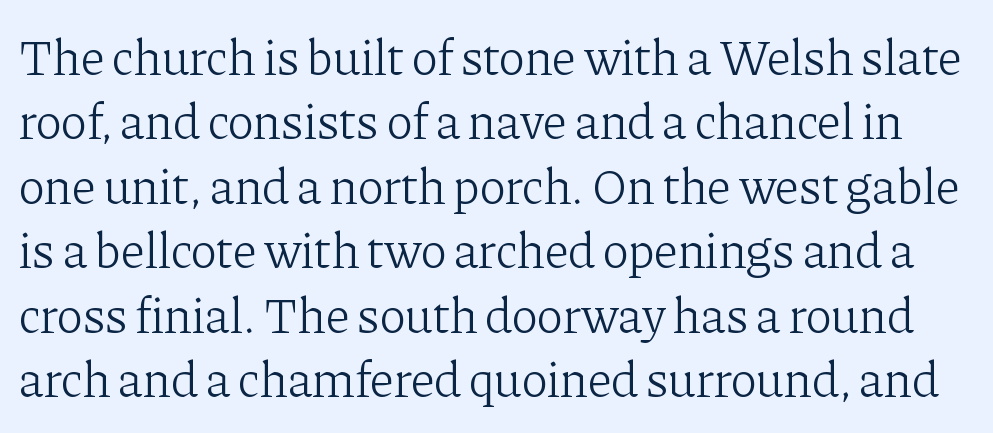
Q: Is the text bold? A: No.
Q: Is the text italic (slanted)? A: No, it is upright.
Q: Is the typeface a serif or a sans-serif typeface? A: Serif.
Q: Is the text underlined? A: No.
Q: Is the spacing between letters normal or unusually wide? A: Normal.
Q: Is the spacing between lines tight, normal or loose? A: Normal.
Q: Width (condensed, normal, or wide)? A: Normal.
Q: Stroke contrast? A: Low.
Q: x-height? A: Medium.
Q: Monospaced? A: No.
